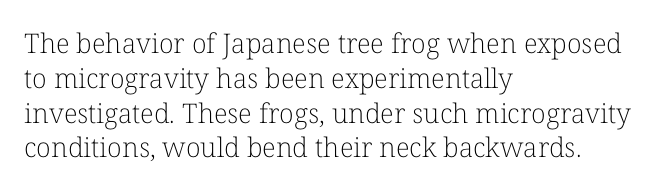
This sample keeps an unexceptional amount of space between lines. Characters remain perfectly vertical along every line. The gap between lines stays unmarked. Is this a heavy cut? Hardly; it is regular or lighter.
